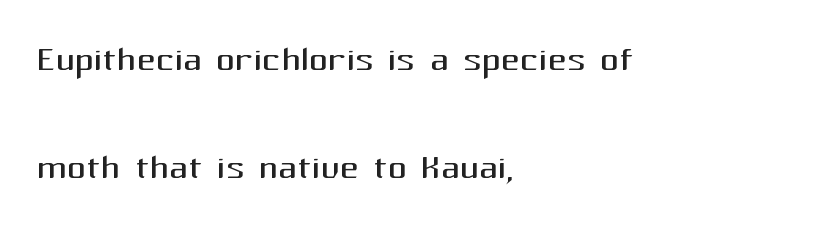
Q: Is the text bold? A: No.
Q: Is the text italic (slanted)? A: No, it is upright.
Q: Is the typeface a serif or a sans-serif typeface? A: Sans-serif.
Q: Is the text underlined? A: No.
Q: How is the paragraph aligned? A: Left-aligned.
Q: Is the spacing between letters normal or unusually wide? A: Normal.
Q: Is the spacing between lines tight, normal or loose? A: Loose.
Q: Width (condensed, normal, or wide)? A: Normal.
Q: Stroke contrast? A: Medium.
Q: x-height? A: Medium.
Q: Monospaced? A: No.
